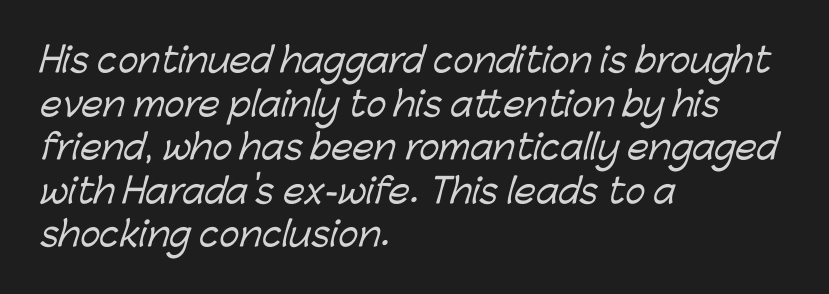
Q: Is the typeface a serif or a sans-serif typeface? A: Sans-serif.
Q: Is the text underlined? A: No.
Q: How is the paragraph aligned? A: Left-aligned.
Q: Is the spacing between letters normal or unusually wide? A: Normal.
Q: Is the spacing between lines tight, normal or loose? A: Normal.
Q: Width (condensed, normal, or wide)? A: Normal.
Q: Stroke contrast? A: Low.
Q: x-height? A: Medium.
Q: Monospaced? A: No.
